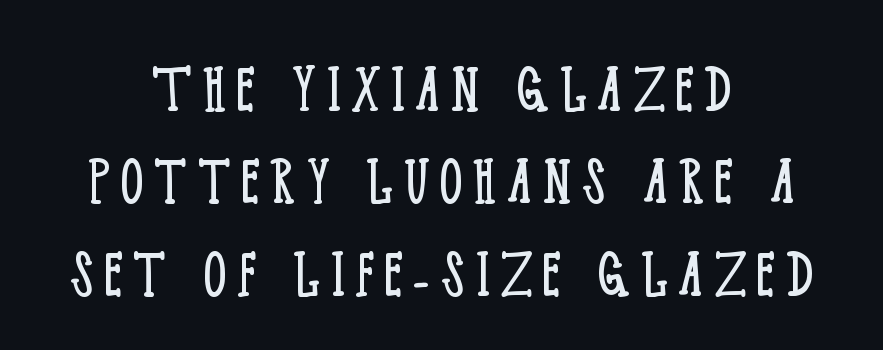
The image shows 74 px light, condensed serif type, upright; set centered, normal line spacing (1.25x), not underlined; low stroke contrast and a large x-height.
